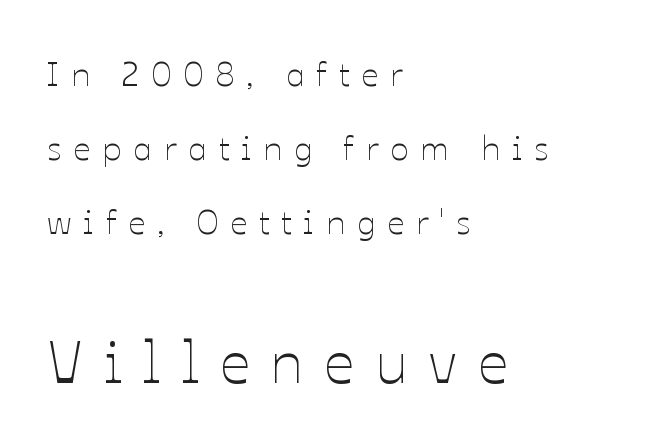
{"italic": "no", "bold": "no", "weight": "thin", "width": "normal", "stroke_contrast": "low", "x_height": "medium", "monospaced": "no", "underline": "no", "align": "left", "line_spacing": "loose", "line_spacing_ratio": 2.17, "letter_spacing": "wide", "letter_spacing_em": 0.35, "larger_block": "second", "size_ratio": 1.74, "glyph_px": 59}
